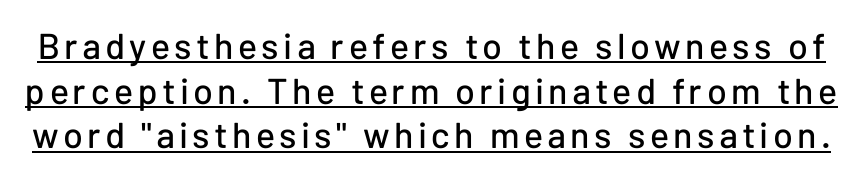
Spacing verdict: proportional, widths tailored to each character. Letterform terminals end flat and unadorned throughout the passage. Somebody hit Ctrl+U on this one — the words are underlined. Style check: upright.
